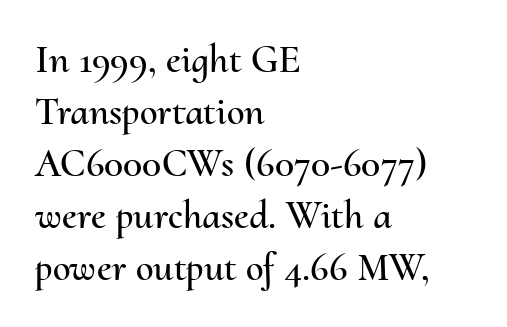
Leading: standard. The tracking reads as untouched default to a designer's eye. The letters stand straight up with perfectly vertical stems. Where is the straight margin? On the left. Character widths vary here, with narrow letters taking less room than wide ones. Clear beneath every line of the passage.
